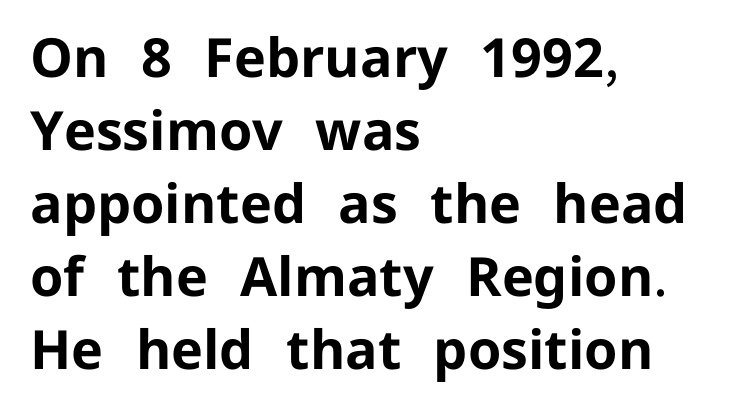
{"serif": "no", "italic": "no", "bold": "yes", "weight": "bold", "width": "normal", "stroke_contrast": "low", "x_height": "medium", "monospaced": "no", "underline": "no", "align": "left", "line_spacing": "normal", "line_spacing_ratio": 1.35, "letter_spacing": "normal", "letter_spacing_em": 0.0, "glyph_px": 54}
